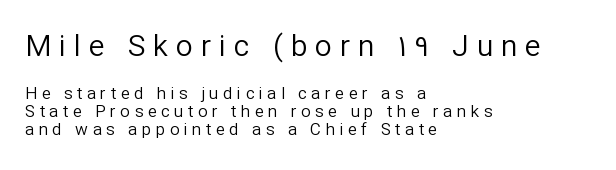
{"serif": "no", "italic": "no", "bold": "no", "weight": "regular", "width": "normal", "stroke_contrast": "low", "x_height": "medium", "monospaced": "no", "underline": "no", "align": "left", "line_spacing": "tight", "line_spacing_ratio": 1.06, "letter_spacing": "wide", "letter_spacing_em": 0.26, "larger_block": "first", "size_ratio": 1.76, "glyph_px": 30}
